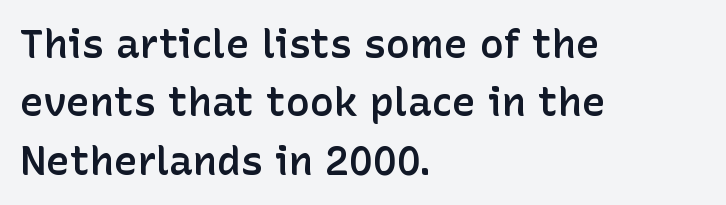
In terms of weight, the rendering is demibold, just under bold. Vertically, the passage feels balanced, rows spaced as you'd expect. No feet cap the strokes, marking this as sans-serif type. The lettering holds an erect, upright posture throughout. These lines are rendered in a variable-pitch font. Nobody touched the tracking dial on this one.
